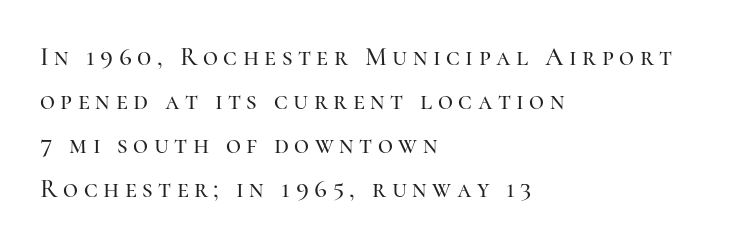
Q: Is the text italic (slanted)? A: No, it is upright.
Q: Is the text underlined? A: No.
Q: How is the paragraph aligned? A: Left-aligned.
Q: Is the spacing between letters normal or unusually wide? A: Unusually wide.
Q: Is the spacing between lines tight, normal or loose? A: Normal.
